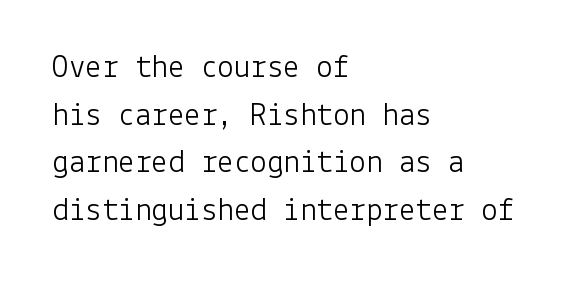
Type style note: lacks serifs. If you measured baseline to baseline, you'd find a middling distance. Stems and bowls with no extra thickness — not bold. There is no visible air inserted between adjacent glyphs.
